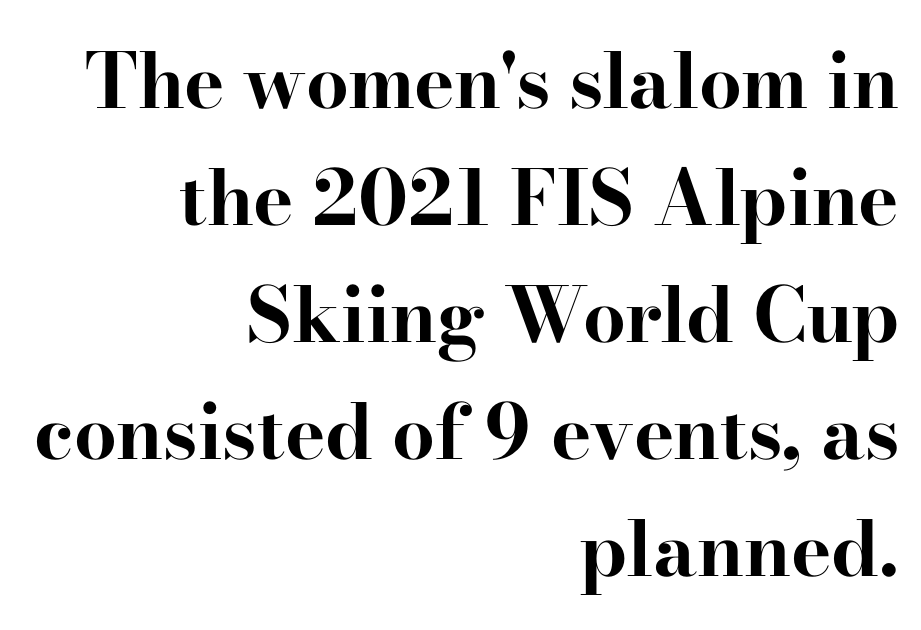
The image shows 76 px bold, wide serif type, upright; set right-aligned, normal line spacing (1.54x), normal letter spacing, not underlined; high stroke contrast and a small x-height.
